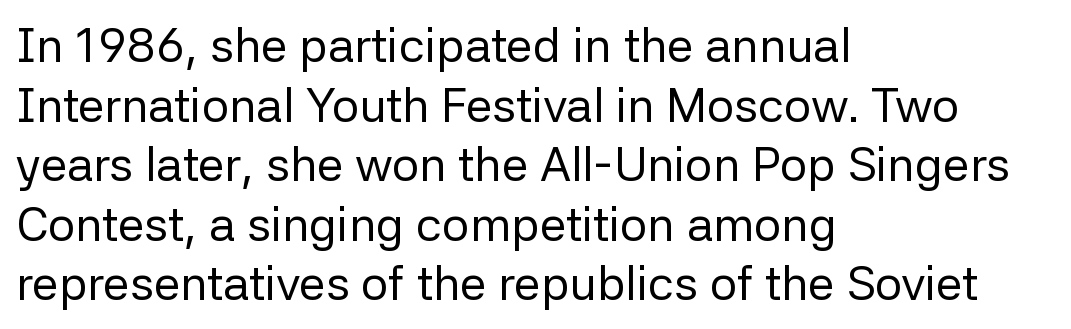
{"serif": "no", "italic": "no", "bold": "no", "weight": "regular", "width": "normal", "stroke_contrast": "low", "x_height": "medium", "monospaced": "no", "underline": "no", "align": "left", "line_spacing_ratio": 1.24, "letter_spacing": "normal", "letter_spacing_em": 0.0, "glyph_px": 48}
